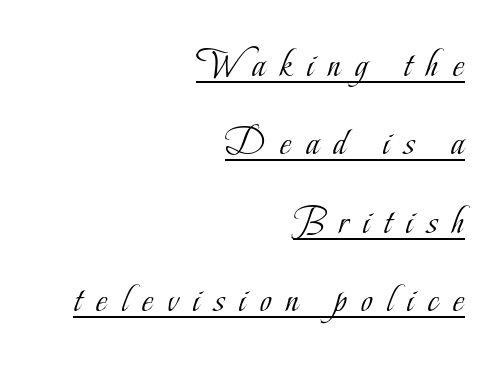
The image shows 39 px light, condensed serif type; set right-aligned, loose line spacing (2.01x), unusually wide letter spacing (+0.38 em), underlined; low stroke contrast and a small x-height.
